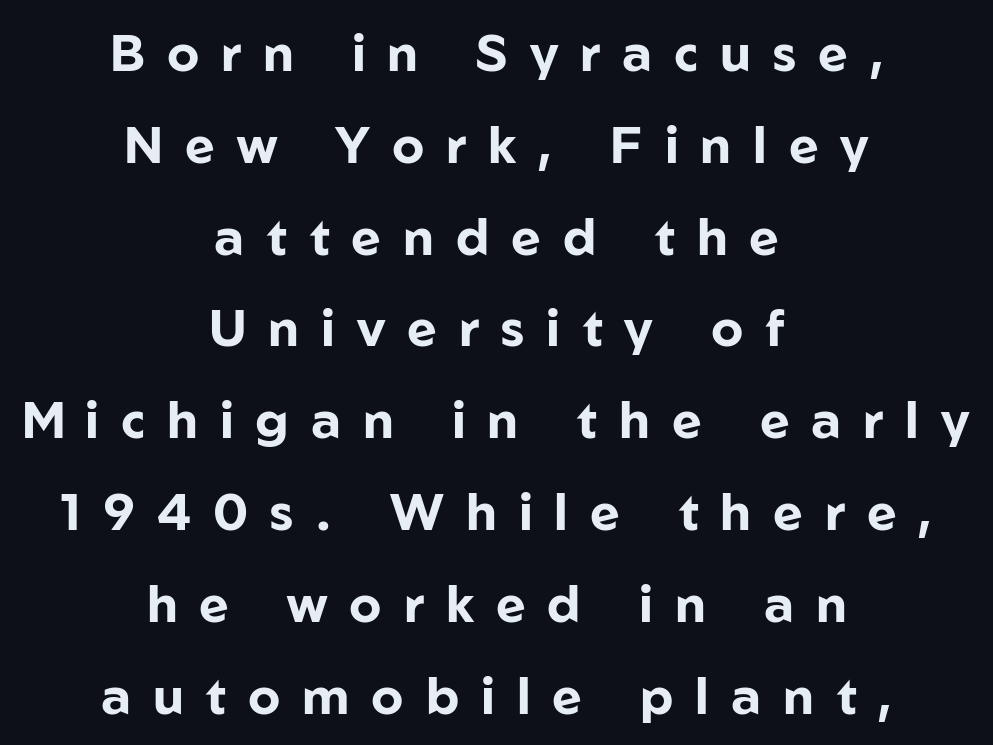
Q: Is the text bold? A: Yes.
Q: Is the text italic (slanted)? A: No, it is upright.
Q: Is the typeface a serif or a sans-serif typeface? A: Sans-serif.
Q: Is the text underlined? A: No.
Q: How is the paragraph aligned? A: Centered.
Q: Is the spacing between letters normal or unusually wide? A: Unusually wide.
Q: Width (condensed, normal, or wide)? A: Normal.
Q: Stroke contrast? A: Low.
Q: x-height? A: Medium.
Q: Monospaced? A: No.
